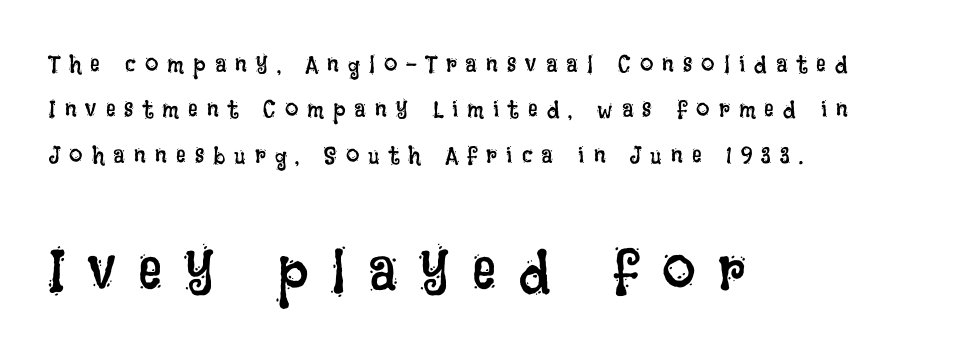
Q: Is the text bold? A: No.
Q: Is the text italic (slanted)? A: No, it is upright.
Q: Is the text underlined? A: No.
Q: How is the paragraph aligned? A: Left-aligned.
Q: Is the spacing between letters normal or unusually wide? A: Unusually wide.
Q: Which block of text is set in a larger size, the first (top) or the second (bottom)? A: The second (bottom) one.
Q: Width (condensed, normal, or wide)? A: Condensed.
Q: Stroke contrast? A: Low.
Q: x-height? A: Large.
Q: Monospaced? A: No.
